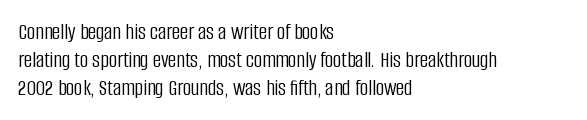
Italic: no, the glyphs are upright roman. Typeset ragged right — the left edge is the straight one. The gaps between neighbouring characters are ordinary and unremarkable. No letter is thick-stroked: the sample isn't bold. Lines of text with bare space underneath.
